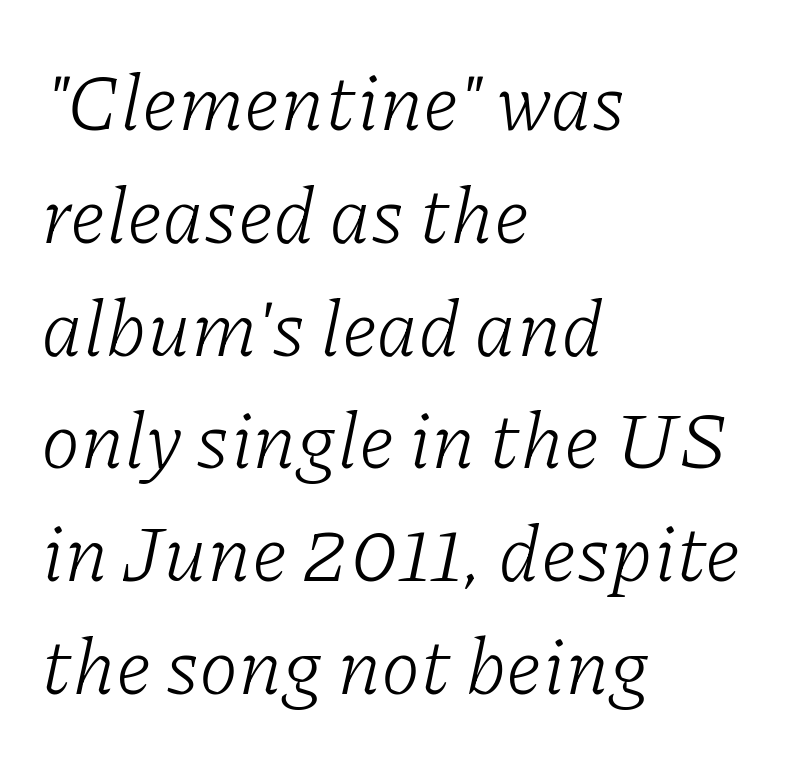
Any mark beneath the type? The region is blank. Counters stay open thanks to moderate or lighter strokes. The typesetter chose a ragged-right arrangement here. The letters carry serifs — small finishing strokes at the ends of their stems.
